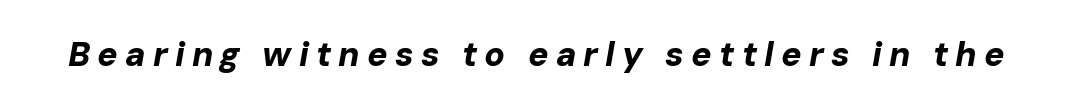
You could only call the tracking loose — the letters float apart. The words here are not underlined. Is the type slanted? Yes — the strokes lean at a clear angle. The letters advance in unequal steps, a hallmark of proportional type. Look at the stroke-to-counter ratio: heavy, a bold.
